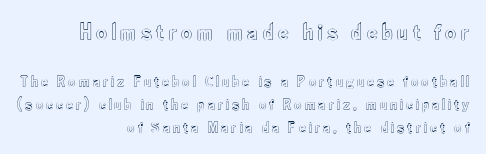
The image shows 24 px text type, upright; set right-aligned, normal line spacing (1.44x), not underlined; the first (top) block is 1.5x larger.
